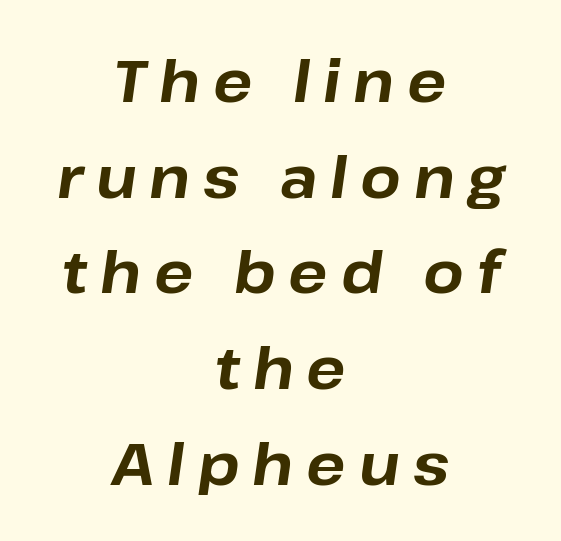
Q: Is the text bold? A: Yes.
Q: Is the text italic (slanted)? A: Yes, it leans right by about 8 degrees.
Q: Is the text underlined? A: No.
Q: How is the paragraph aligned? A: Centered.
Q: Is the spacing between letters normal or unusually wide? A: Unusually wide.
Q: Is the spacing between lines tight, normal or loose? A: Normal.
Q: Width (condensed, normal, or wide)? A: Normal.
Q: Stroke contrast? A: Low.
Q: x-height? A: Medium.
Q: Monospaced? A: No.
